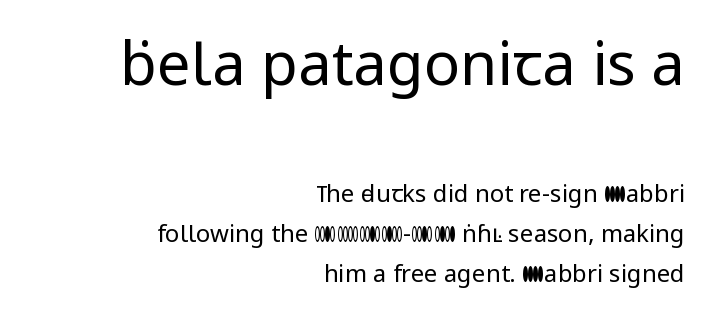
{"serif": "no", "italic": "no", "bold": "no", "weight": "regular", "width": "normal", "stroke_contrast": "low", "x_height": "medium", "monospaced": "no", "underline": "no", "align": "right", "line_spacing": "normal", "line_spacing_ratio": 1.68, "letter_spacing": "normal", "letter_spacing_em": 0.0, "larger_block": "first", "size_ratio": 2.5, "glyph_px": 60}
